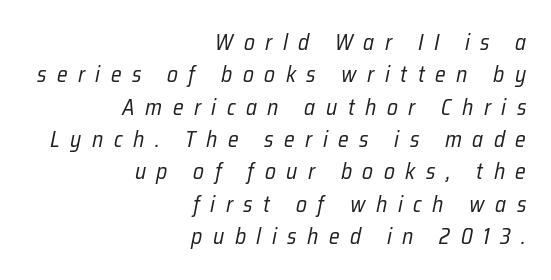
Q: Is the text bold? A: No.
Q: Is the text italic (slanted)? A: Yes, it leans right by about 12 degrees.
Q: Is the text underlined? A: No.
Q: How is the paragraph aligned? A: Right-aligned.
Q: Is the spacing between letters normal or unusually wide? A: Unusually wide.
Q: Is the spacing between lines tight, normal or loose? A: Normal.
